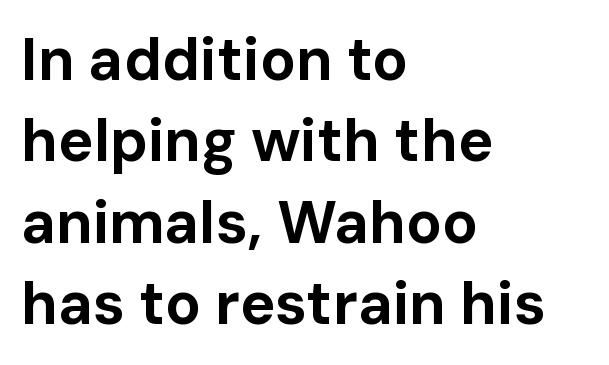
Horizontal bands of white between lines are of average thickness. A typesetter would label this face a sans. Each line starts at the same left margin while the right side varies. On the weight axis this lands at bold, roughly 700. Quick note: underline off.
